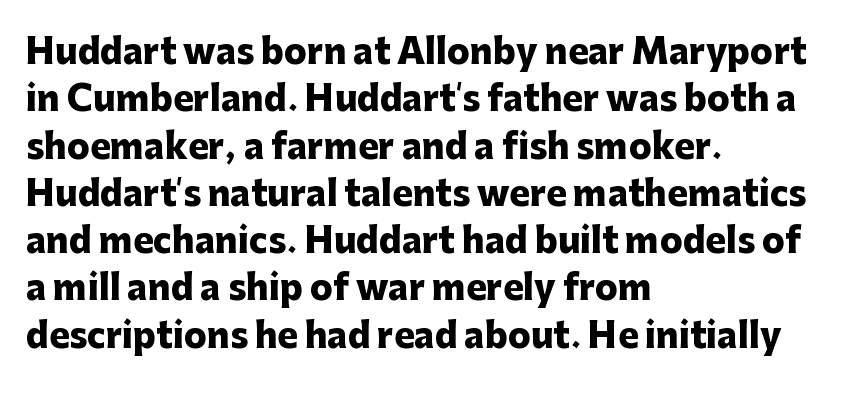
Q: Is the text bold? A: Yes.
Q: Is the text italic (slanted)? A: No, it is upright.
Q: Is the typeface a serif or a sans-serif typeface? A: Sans-serif.
Q: Is the text underlined? A: No.
Q: How is the paragraph aligned? A: Left-aligned.
Q: Is the spacing between letters normal or unusually wide? A: Normal.
Q: Is the spacing between lines tight, normal or loose? A: Normal.
Q: Width (condensed, normal, or wide)? A: Normal.
Q: Stroke contrast? A: Low.
Q: x-height? A: Medium.
Q: Monospaced? A: No.
